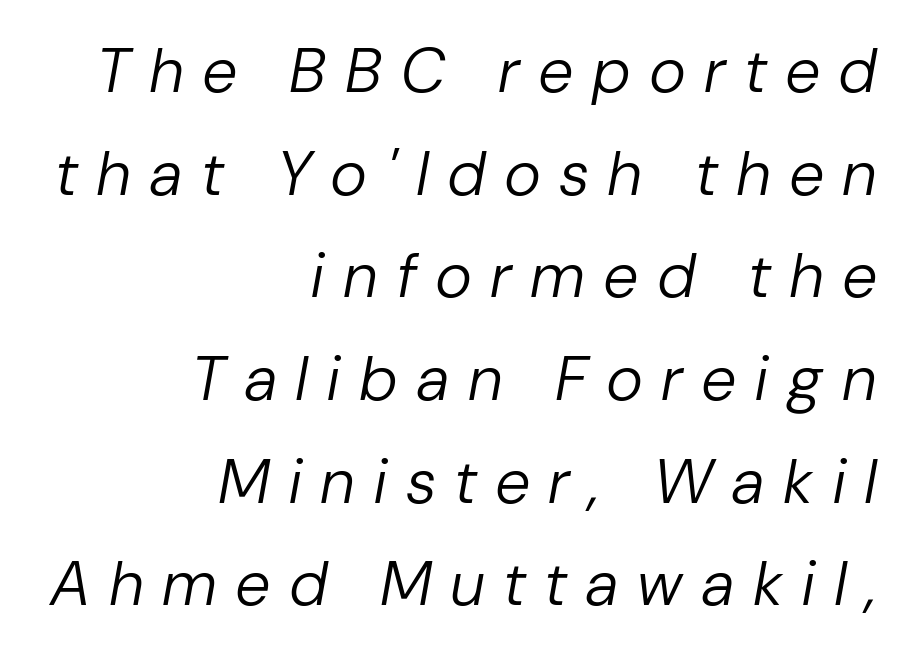
The image shows 63 px regular-weight type, italic (leaning right); set right-aligned, normal line spacing (1.63x), unusually wide letter spacing (+0.32 em), not underlined; low stroke contrast and a medium x-height.
